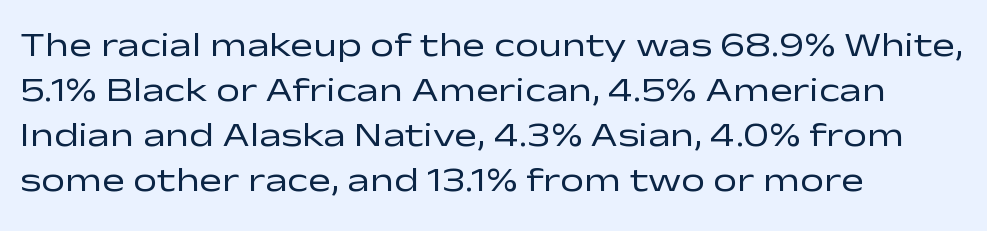
The image shows 34 px regular-weight, wide sans-serif type, upright; set left-aligned, normal line spacing (1.32x), normal letter spacing, not underlined; low stroke contrast and a medium x-height.
